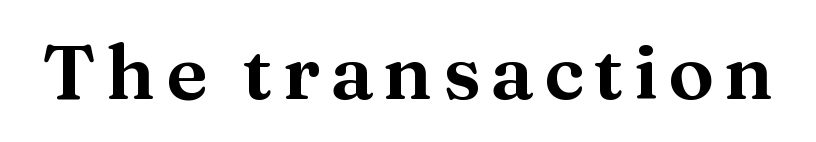
Q: Is the text italic (slanted)? A: No, it is upright.
Q: Is the typeface a serif or a sans-serif typeface? A: Serif.
Q: Is the text underlined? A: No.
Q: Width (condensed, normal, or wide)? A: Normal.
Q: Stroke contrast? A: Medium.
Q: x-height? A: Medium.
Q: Monospaced? A: No.
